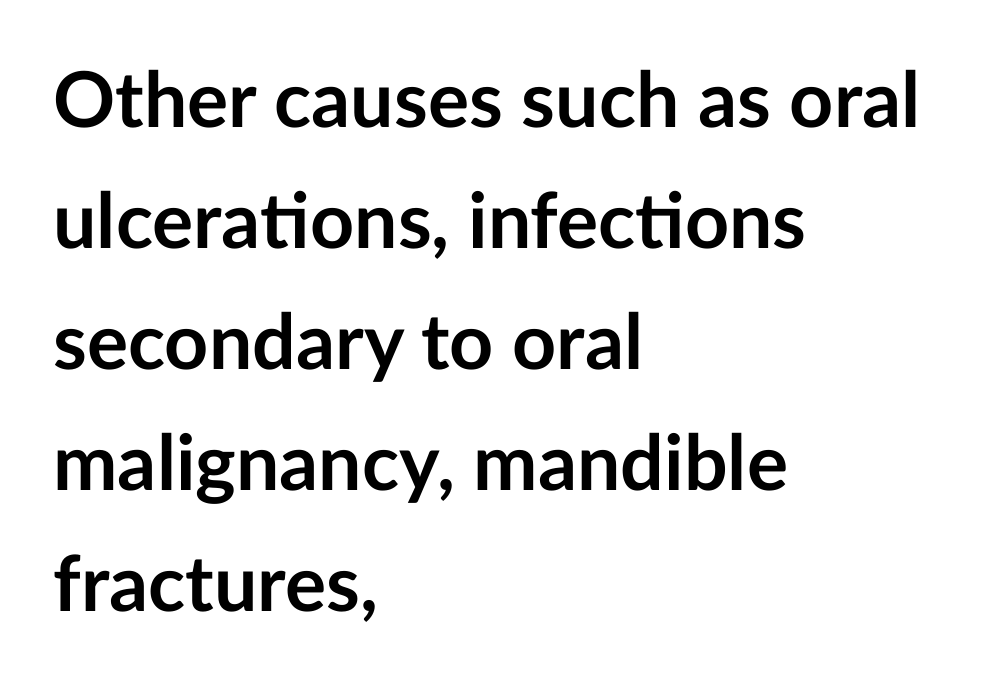
{"serif": "no", "italic": "no", "bold": "yes", "weight": "semibold", "width": "normal", "stroke_contrast": "low", "x_height": "medium", "monospaced": "no", "underline": "no", "align": "left", "line_spacing": "normal", "line_spacing_ratio": 1.57, "letter_spacing": "normal", "letter_spacing_em": 0.0, "glyph_px": 77}
